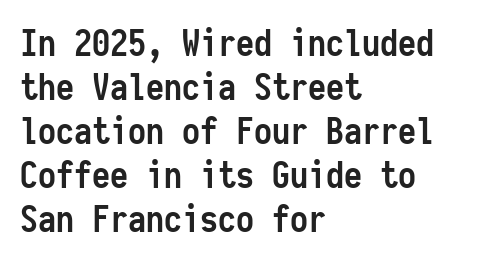
Q: Is the text bold? A: Yes.
Q: Is the text italic (slanted)? A: No, it is upright.
Q: Is the typeface a serif or a sans-serif typeface? A: Sans-serif.
Q: Is the text underlined? A: No.
Q: How is the paragraph aligned? A: Left-aligned.
Q: Is the spacing between letters normal or unusually wide? A: Normal.
Q: Width (condensed, normal, or wide)? A: Condensed.
Q: Stroke contrast? A: Low.
Q: x-height? A: Medium.
Q: Monospaced? A: Yes.
